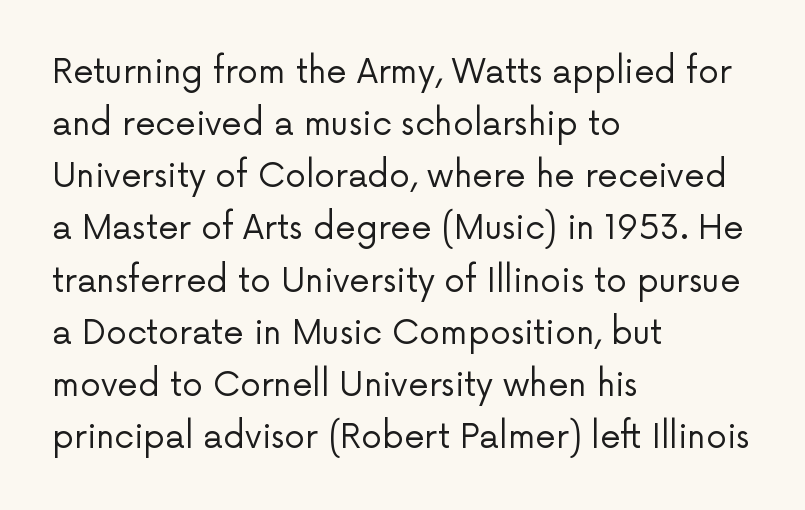
Anything drawn beneath the words? Only blank space. Caption: multi-line text, flush left, ragged right. Is this a fixed-width face? No — the glyphs have proportional, varying widths. The passage shown stacks its lines at a standard gap. Italic: no, the glyphs are upright roman.
